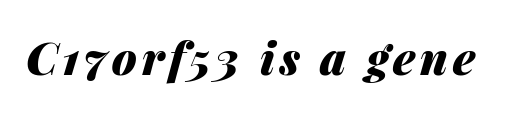
The passage shown is not underscored anywhere. Proportional: the letters do not fall into vertical columns. The rendering applies a slant to the glyphs. The sample has been set heavy, in full bold.
